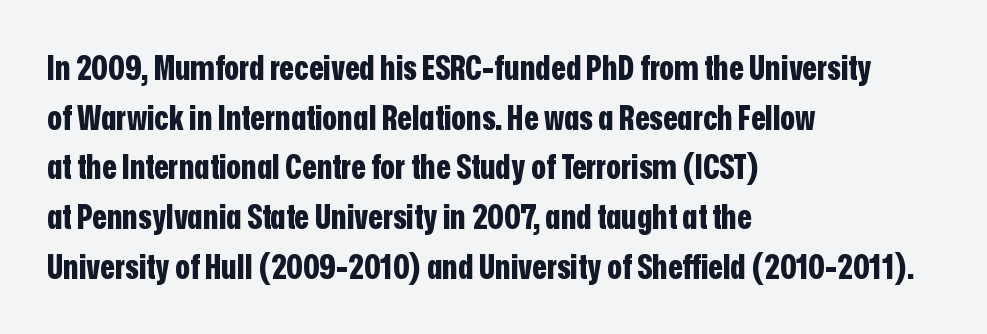
The letters stand upright; this is a roman face. Evenly set lines give the paragraph a standard silhouette. The horizontal fit of the characters is conventional and even. The type family on display is of the sans-serif kind.
